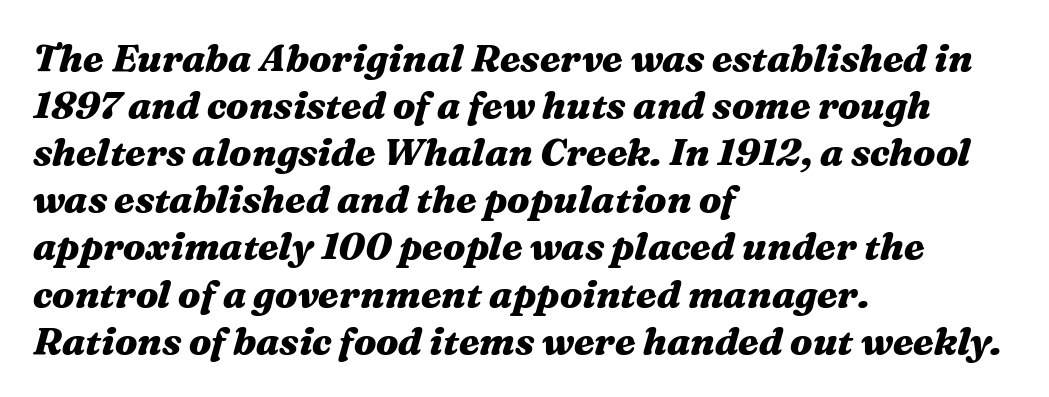
The image shows 38 px heavy, wide type, italic (leaning right); set left-aligned, line spacing 1.24x, normal letter spacing, not underlined; medium stroke contrast and a medium x-height.
